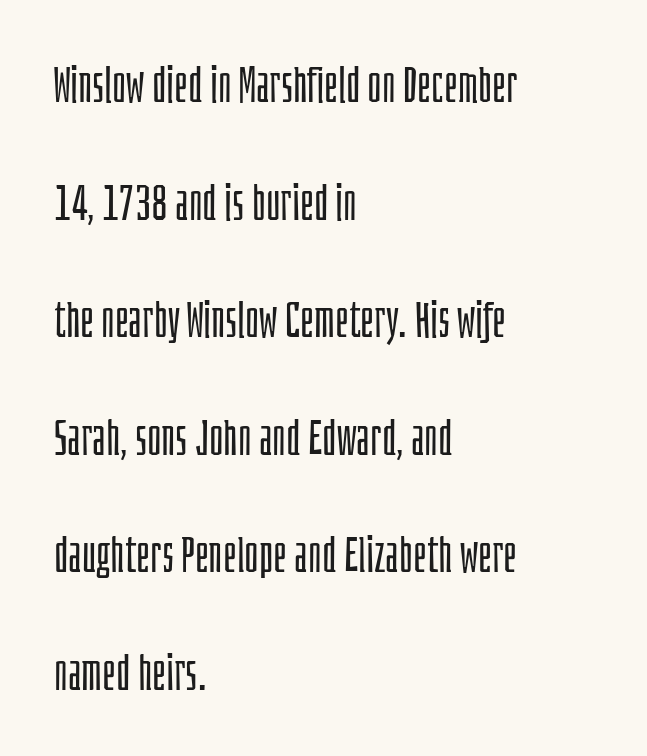
Q: Is the text bold? A: No.
Q: Is the text italic (slanted)? A: No, it is upright.
Q: Is the typeface a serif or a sans-serif typeface? A: Sans-serif.
Q: Is the text underlined? A: No.
Q: How is the paragraph aligned? A: Left-aligned.
Q: Is the spacing between letters normal or unusually wide? A: Normal.
Q: Is the spacing between lines tight, normal or loose? A: Loose.
Q: Width (condensed, normal, or wide)? A: Condensed.
Q: Stroke contrast? A: Low.
Q: x-height? A: Large.
Q: Monospaced? A: No.
